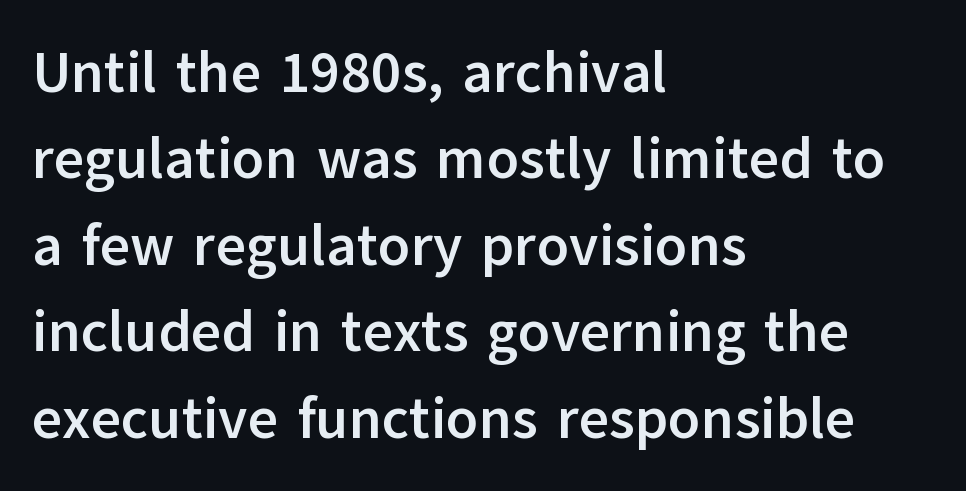
The passage shown is emphatically bold. Characters remain perfectly vertical along every line. These lines are rendered in a variable-pitch font. Short note: letters normally spaced. Letters rest on an invisible, unmarked baseline. One-word summary of the alignment: left.
